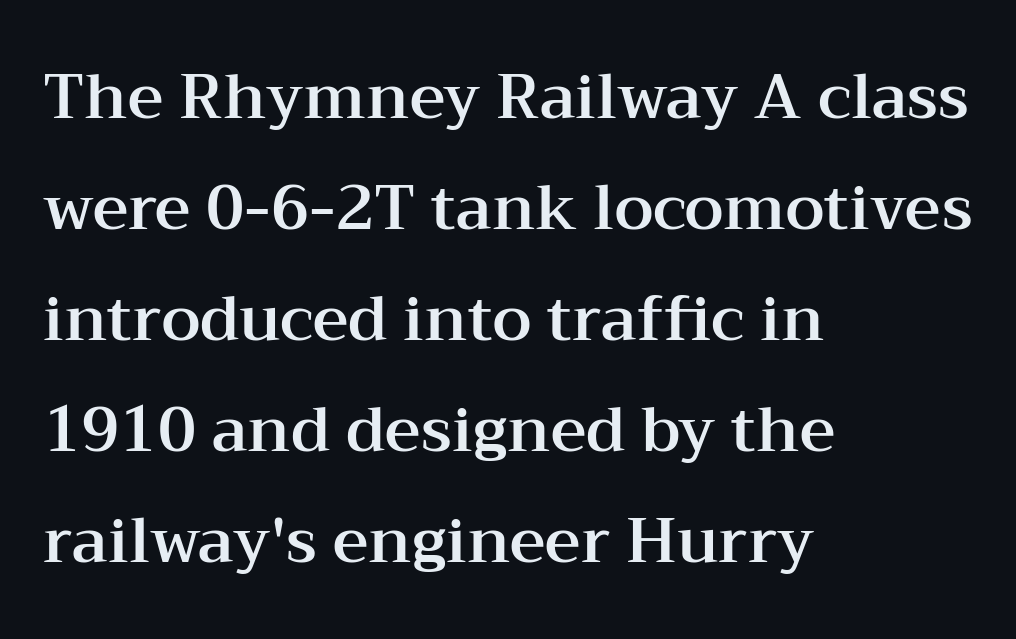
{"serif": "yes", "italic": "no", "width": "wide", "stroke_contrast": "medium", "x_height": "medium", "monospaced": "no", "underline": "no", "align": "left", "line_spacing_ratio": 1.79, "letter_spacing": "normal", "letter_spacing_em": 0.0, "glyph_px": 62}
